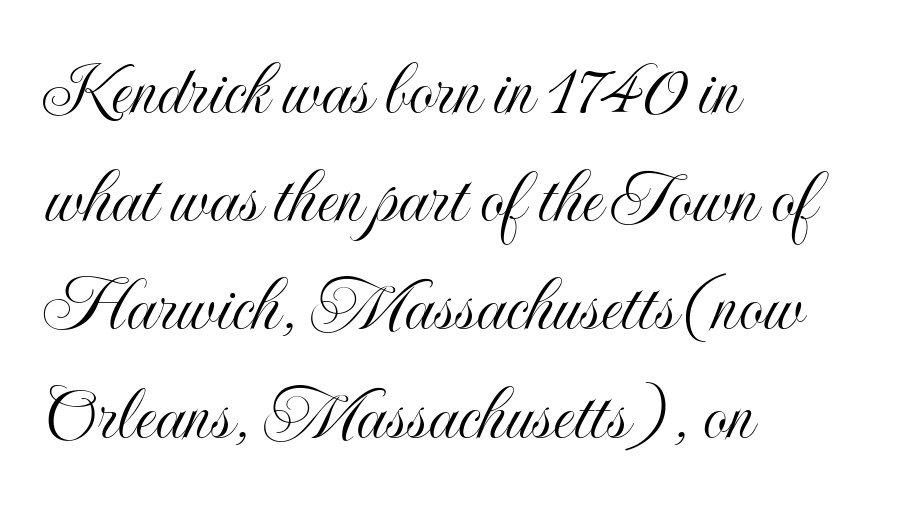
Regular leading. Alignment: flush left. Looks like regular typesetting: each glyph gets only the width it needs.
